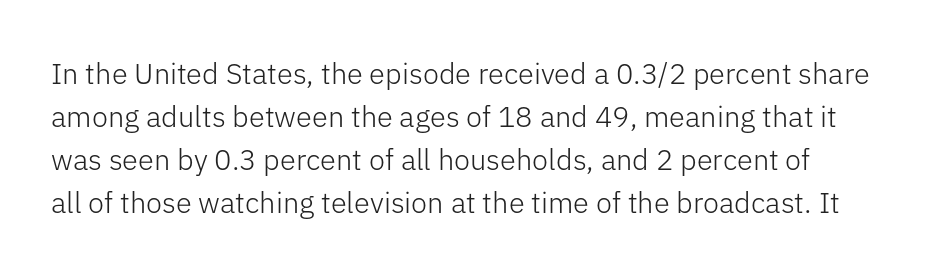
Q: Is the text bold? A: No.
Q: Is the text italic (slanted)? A: No, it is upright.
Q: Is the typeface a serif or a sans-serif typeface? A: Sans-serif.
Q: Is the text underlined? A: No.
Q: Is the spacing between letters normal or unusually wide? A: Normal.
Q: Is the spacing between lines tight, normal or loose? A: Normal.
Q: Width (condensed, normal, or wide)? A: Normal.
Q: Stroke contrast? A: Low.
Q: x-height? A: Medium.
Q: Monospaced? A: No.
